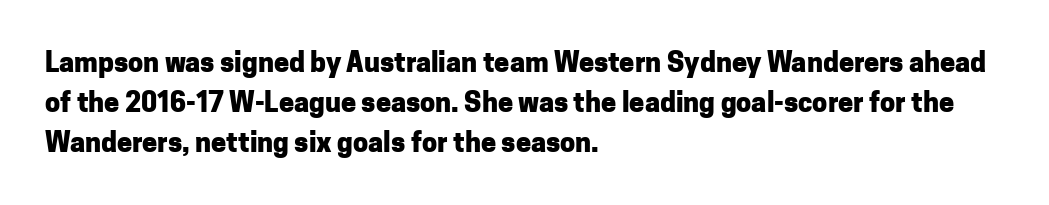
{"italic": "no", "bold": "yes", "underline": "no", "align": "left", "line_spacing": "normal", "line_spacing_ratio": 1.49, "letter_spacing": "normal", "letter_spacing_em": 0.0, "glyph_px": 27}
